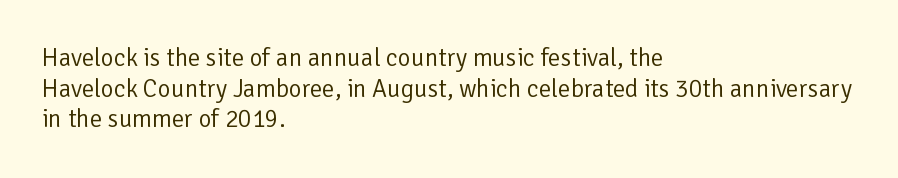
The letters look calm and open, with moderate or lighter stems. Descenders are the only things crossing below the line. Left-aligned paragraph, ragged on the right. Short note: letters normally spaced.
